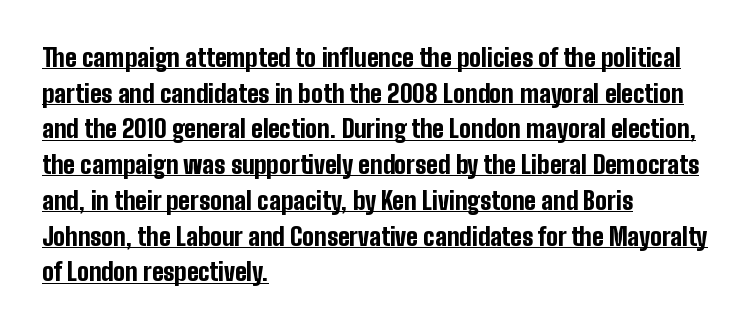
Q: Is the text bold? A: Yes.
Q: Is the text italic (slanted)? A: No, it is upright.
Q: Is the text underlined? A: Yes.
Q: How is the paragraph aligned? A: Left-aligned.
Q: Is the spacing between letters normal or unusually wide? A: Normal.
Q: Is the spacing between lines tight, normal or loose? A: Normal.
